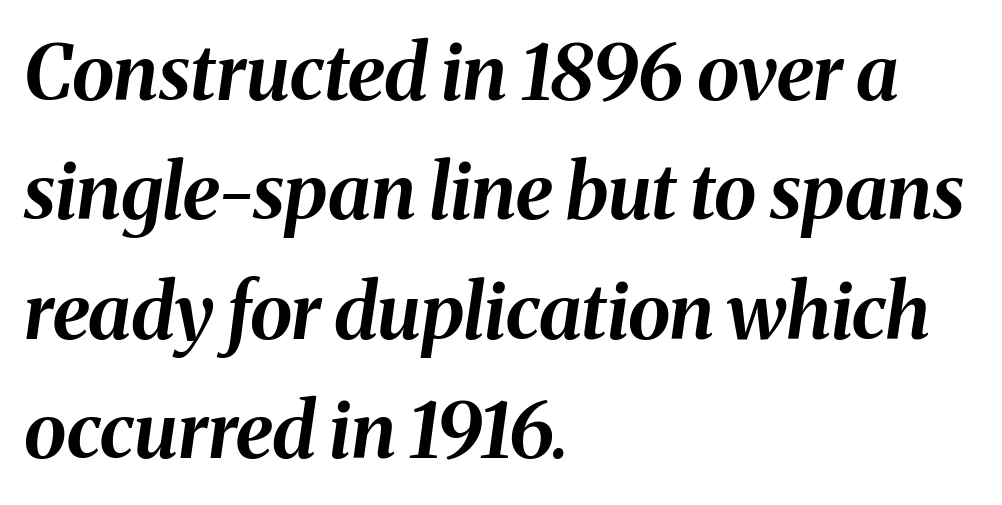
{"italic": "yes", "lean": "right", "slant_degrees": 8, "bold": "yes", "weight": "bold", "width": "normal", "stroke_contrast": "medium", "x_height": "medium", "monospaced": "no", "underline": "no", "align": "left", "line_spacing": "normal", "line_spacing_ratio": 1.55, "letter_spacing": "normal", "letter_spacing_em": 0.0, "glyph_px": 77}
